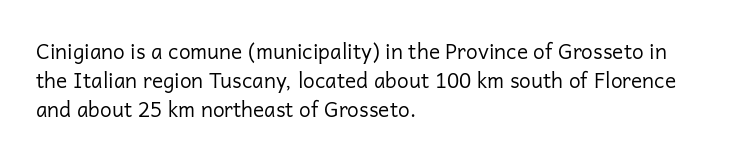
Q: Is the text bold? A: No.
Q: Is the text italic (slanted)? A: No, it is upright.
Q: Is the text underlined? A: No.
Q: How is the paragraph aligned? A: Left-aligned.
Q: Is the spacing between letters normal or unusually wide? A: Normal.
Q: Is the spacing between lines tight, normal or loose? A: Normal.
